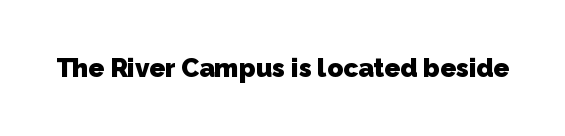
Q: Is the text bold? A: Yes.
Q: Is the text underlined? A: No.
Q: Is the spacing between letters normal or unusually wide? A: Normal.
